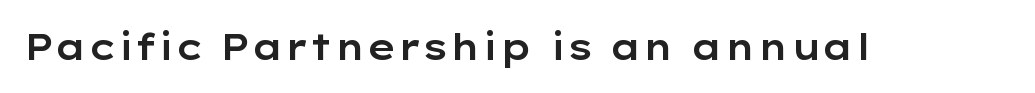
{"serif": "no", "italic": "no", "width": "wide", "stroke_contrast": "low", "x_height": "medium", "monospaced": "no", "underline": "no", "letter_spacing": "normal", "letter_spacing_em": 0.0, "glyph_px": 36}
